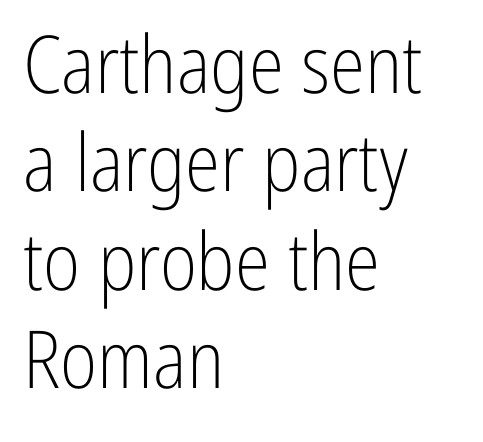
Q: Is the text bold? A: No.
Q: Is the text italic (slanted)? A: No, it is upright.
Q: Is the typeface a serif or a sans-serif typeface? A: Sans-serif.
Q: Is the text underlined? A: No.
Q: How is the paragraph aligned? A: Left-aligned.
Q: Is the spacing between letters normal or unusually wide? A: Normal.
Q: Width (condensed, normal, or wide)? A: Condensed.
Q: Stroke contrast? A: Low.
Q: x-height? A: Medium.
Q: Monospaced? A: No.
